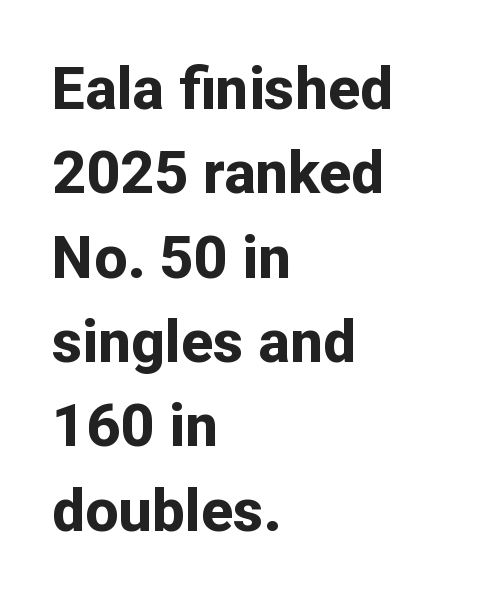
The image shows 59 px bold sans-serif type, upright; set left-aligned, normal line spacing (1.43x), normal letter spacing, not underlined; low stroke contrast and a medium x-height.
